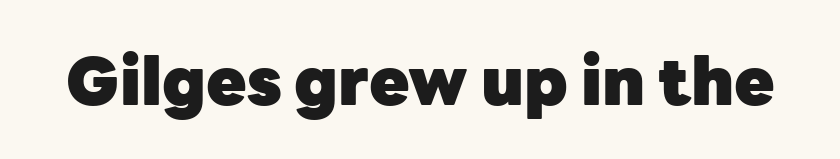
Nope, no serifs anywhere on these letters. Lines of text with bare space underneath. The face used here has the dense, thick strokes of a bold. Vertical strokes here are truly vertical.
